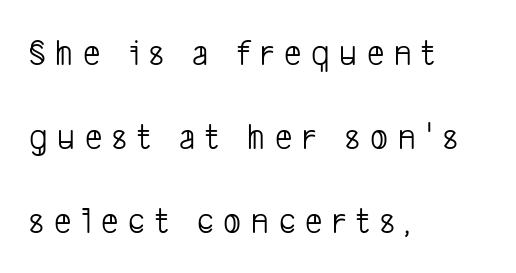
Q: Is the text bold? A: No.
Q: Is the typeface a serif or a sans-serif typeface? A: Sans-serif.
Q: Is the text underlined? A: No.
Q: How is the paragraph aligned? A: Left-aligned.
Q: Is the spacing between letters normal or unusually wide? A: Unusually wide.
Q: Is the spacing between lines tight, normal or loose? A: Loose.
Q: Width (condensed, normal, or wide)? A: Condensed.
Q: Stroke contrast? A: Low.
Q: x-height? A: Medium.
Q: Monospaced? A: No.
